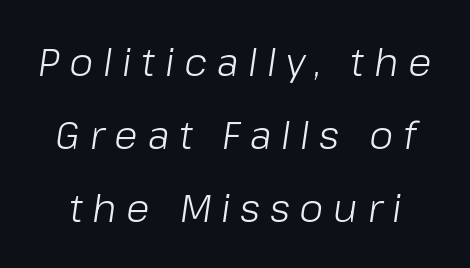
The image shows 39 px light type, italic (leaning right); set line spacing 1.87x, unusually wide letter spacing (+0.25 em), not underlined; low stroke contrast and a medium x-height.
